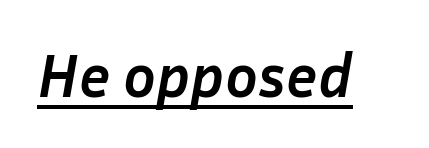
The image shows 61 px semibold type, italic (leaning right); set normal letter spacing, underlined; low stroke contrast and a medium x-height.
